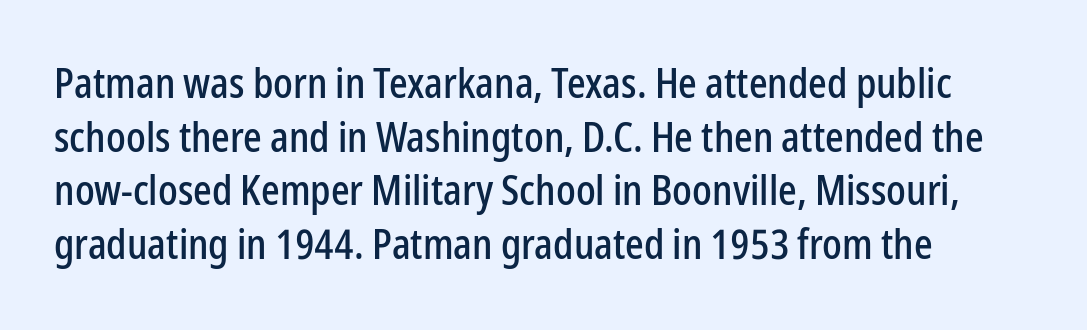
{"serif": "no", "italic": "no", "width": "condensed", "stroke_contrast": "low", "x_height": "medium", "monospaced": "no", "underline": "no", "align": "left", "line_spacing": "normal", "line_spacing_ratio": 1.31, "letter_spacing": "normal", "letter_spacing_em": 0.0, "glyph_px": 41}
